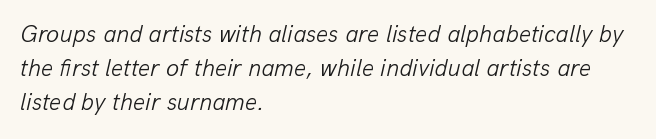
This sample uses plain, unmodified letter spacing. If you measured baseline to baseline, you'd find a middling distance. Underlining? Definitely not there. The glyphs look as if they've been sheared to an angle. The strokes are not fattened; the text isn't bold.
